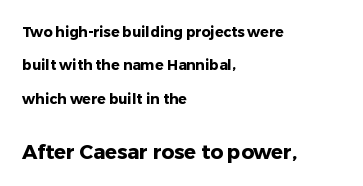
Q: Is the text bold? A: Yes.
Q: Is the text italic (slanted)? A: No, it is upright.
Q: Is the text underlined? A: No.
Q: How is the paragraph aligned? A: Left-aligned.
Q: Is the spacing between letters normal or unusually wide? A: Normal.
Q: Is the spacing between lines tight, normal or loose? A: Loose.
Q: Which block of text is set in a larger size, the first (top) or the second (bottom)? A: The second (bottom) one.
